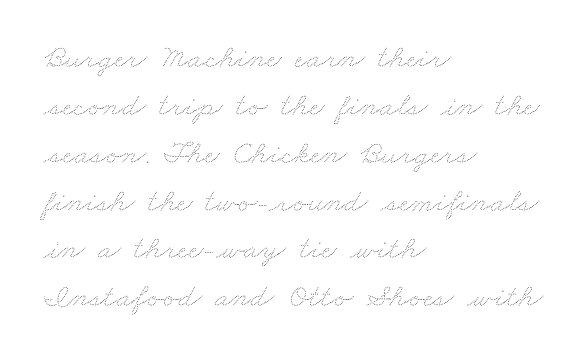
Q: Is the text bold? A: No.
Q: Is the text underlined? A: No.
Q: How is the paragraph aligned? A: Left-aligned.
Q: Is the spacing between letters normal or unusually wide? A: Normal.
Q: Is the spacing between lines tight, normal or loose? A: Normal.
Q: Width (condensed, normal, or wide)? A: Wide.
Q: Stroke contrast? A: Medium.
Q: x-height? A: Small.
Q: Monospaced? A: No.
